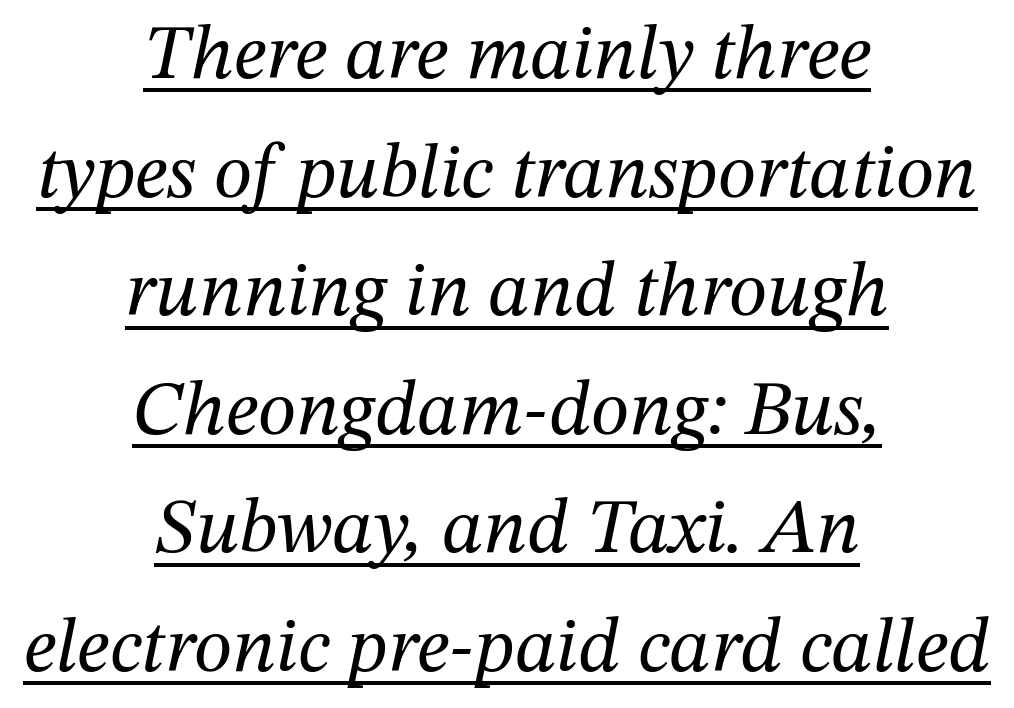
{"serif": "yes", "italic": "yes", "lean": "right", "slant_degrees": 12, "bold": "no", "weight": "regular", "width": "normal", "stroke_contrast": "medium", "x_height": "medium", "monospaced": "no", "underline": "yes", "align": "center", "line_spacing": "normal", "line_spacing_ratio": 1.52, "letter_spacing": "normal", "letter_spacing_em": 0.0, "glyph_px": 78}
